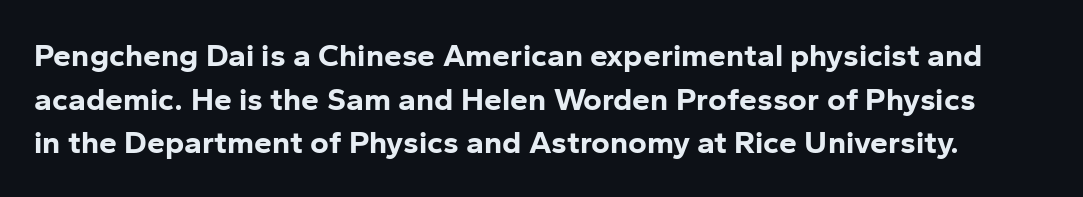
The image shows 32 px bold sans-serif type, upright; set normal line spacing (1.36x), normal letter spacing, not underlined; low stroke contrast and a medium x-height.
